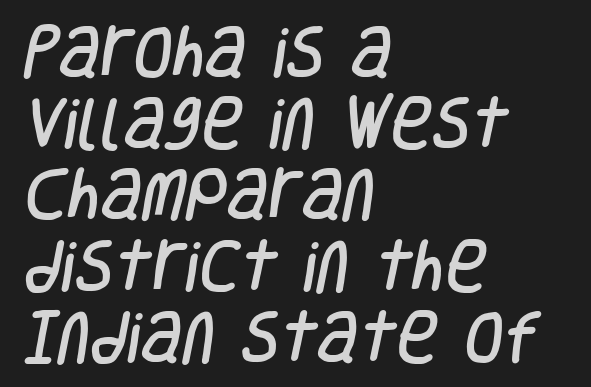
{"serif": "no", "width": "condensed", "stroke_contrast": "low", "x_height": "large", "monospaced": "no", "underline": "no", "align": "left", "line_spacing": "normal", "line_spacing_ratio": 1.25, "letter_spacing": "normal", "letter_spacing_em": 0.0, "glyph_px": 57}
